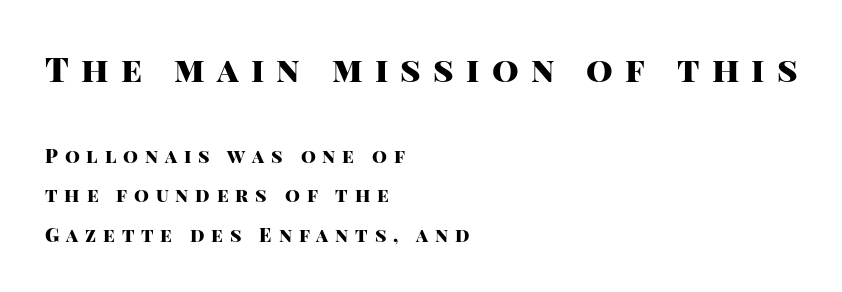
The image shows 34 px heavy sans-serif type, upright; set left-aligned, loose line spacing (2.06x), unusually wide letter spacing (+0.36 em), not underlined; the first (top) block is 1.79x larger; high stroke contrast and a large x-height.
